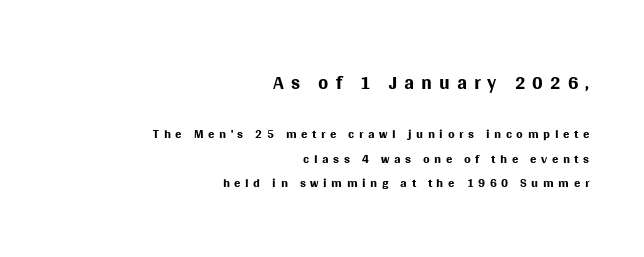
The image shows 29 px regular-weight sans-serif type, upright; set right-aligned, normal line spacing (1.3x), unusually wide letter spacing (+0.24 em), not underlined; the first (top) block is 1.53x larger; medium stroke contrast and a large x-height.
